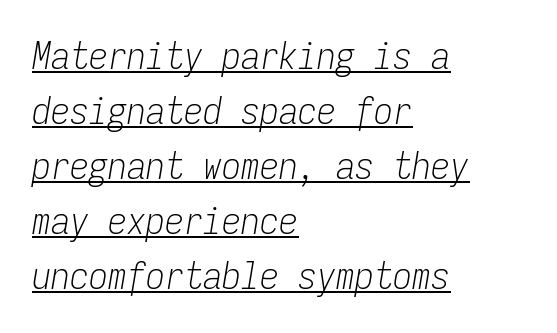
The image shows 38 px light, condensed type, italic (leaning right), monospaced; set left-aligned, normal line spacing (1.45x), normal letter spacing, underlined; low stroke contrast and a medium x-height.
